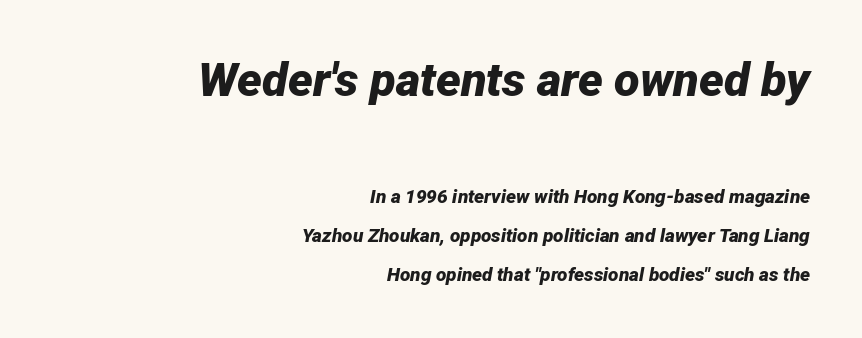
Q: Is the text bold? A: Yes.
Q: Is the text italic (slanted)? A: Yes, it leans right by about 12 degrees.
Q: Is the text underlined? A: No.
Q: How is the paragraph aligned? A: Right-aligned.
Q: Is the spacing between letters normal or unusually wide? A: Normal.
Q: Is the spacing between lines tight, normal or loose? A: Loose.
Q: Which block of text is set in a larger size, the first (top) or the second (bottom)? A: The first (top) one.
Q: Width (condensed, normal, or wide)? A: Normal.
Q: Stroke contrast? A: Low.
Q: x-height? A: Medium.
Q: Monospaced? A: No.
